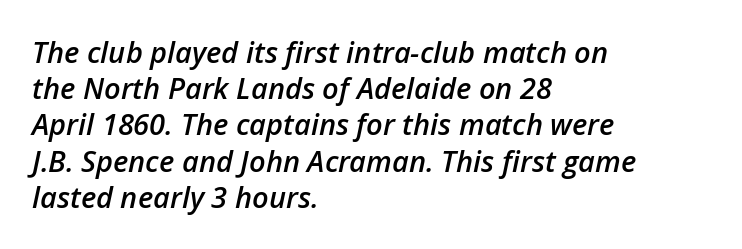
Style check: oblique. How heavy is the stroke? Medium-heavy — a semibold, shy of bold. If you drew a ruler down the left edge, every line would touch it. Here the glyphs are tracked normally, forming tight word shapes.
